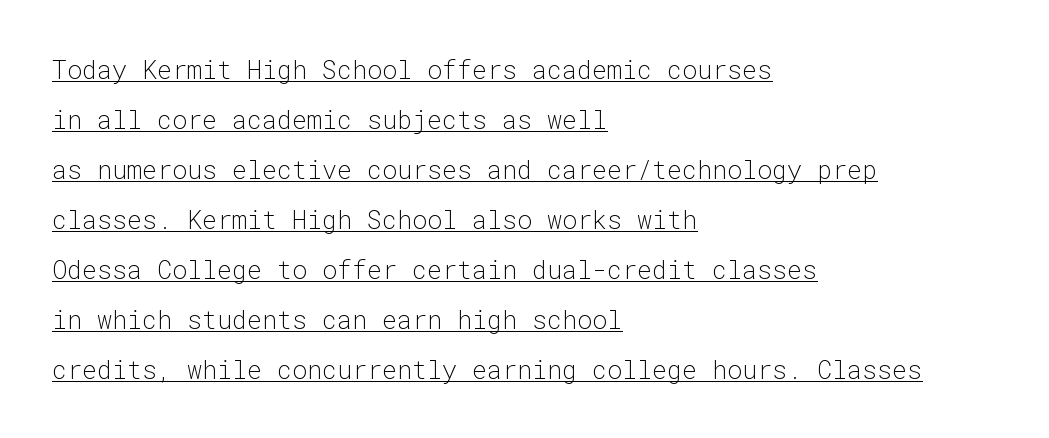
The image shows 25 px text type, upright; set left-aligned, loose line spacing (2.0x), normal letter spacing, underlined.
